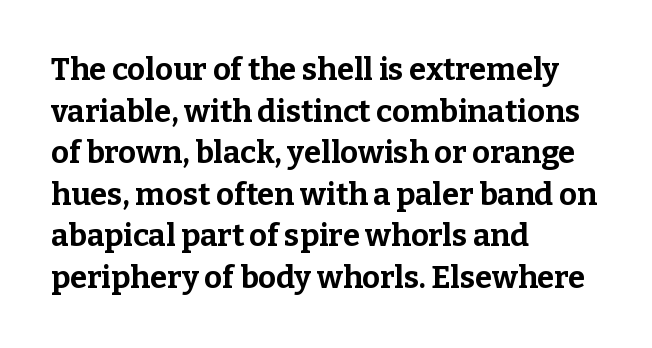
Q: Is the text bold? A: Yes.
Q: Is the text italic (slanted)? A: No, it is upright.
Q: Is the typeface a serif or a sans-serif typeface? A: Serif.
Q: Is the text underlined? A: No.
Q: How is the paragraph aligned? A: Left-aligned.
Q: Is the spacing between letters normal or unusually wide? A: Normal.
Q: Is the spacing between lines tight, normal or loose? A: Normal.
Q: Width (condensed, normal, or wide)? A: Normal.
Q: Stroke contrast? A: Low.
Q: x-height? A: Medium.
Q: Monospaced? A: No.
